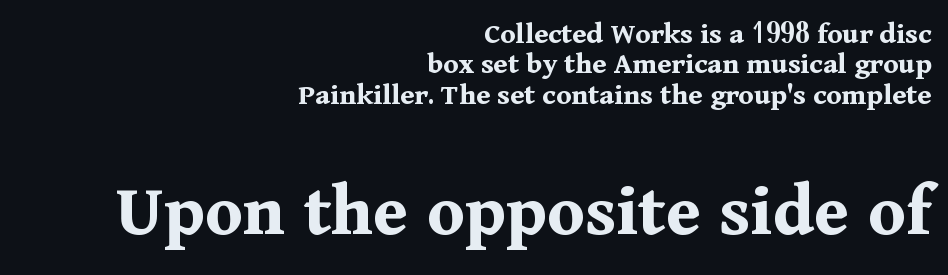
{"serif": "yes", "italic": "no", "bold": "yes", "weight": "bold", "width": "normal", "stroke_contrast": "medium", "x_height": "medium", "monospaced": "no", "underline": "no", "align": "right", "line_spacing": "tight", "line_spacing_ratio": 0.98, "letter_spacing": "normal", "letter_spacing_em": 0.0, "larger_block": "second", "size_ratio": 2.48, "glyph_px": 77}
